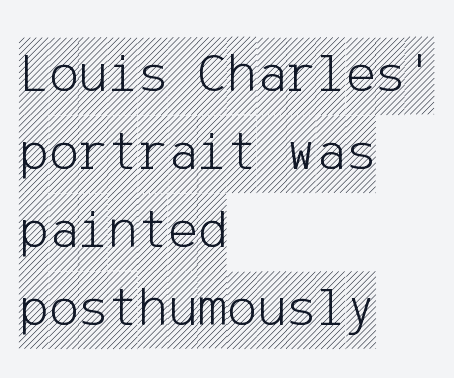
Q: Is the text italic (slanted)? A: No, it is upright.
Q: Is the text underlined? A: No.
Q: How is the paragraph aligned? A: Left-aligned.
Q: Is the spacing between letters normal or unusually wide? A: Normal.
Q: Is the spacing between lines tight, normal or loose? A: Normal.
Q: Width (condensed, normal, or wide)? A: Condensed.
Q: x-height? A: Large.
